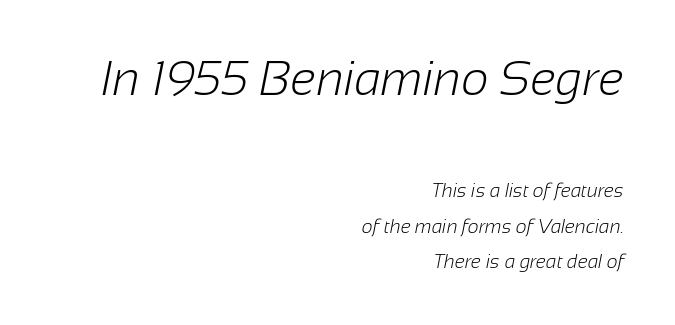
Larger block? The one above; the one below is distinctly smaller. Caption: face not bold, strokes unweighted. Reading down the block, your eye finds every line finishing at a fixed right position. Descenders are the only things crossing below the line.
